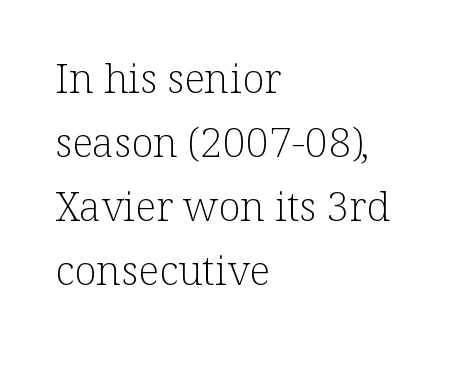
Q: Is the text bold? A: No.
Q: Is the text italic (slanted)? A: No, it is upright.
Q: Is the typeface a serif or a sans-serif typeface? A: Serif.
Q: Is the text underlined? A: No.
Q: How is the paragraph aligned? A: Left-aligned.
Q: Is the spacing between letters normal or unusually wide? A: Normal.
Q: Is the spacing between lines tight, normal or loose? A: Normal.
Q: Width (condensed, normal, or wide)? A: Normal.
Q: Stroke contrast? A: Low.
Q: x-height? A: Medium.
Q: Monospaced? A: No.
